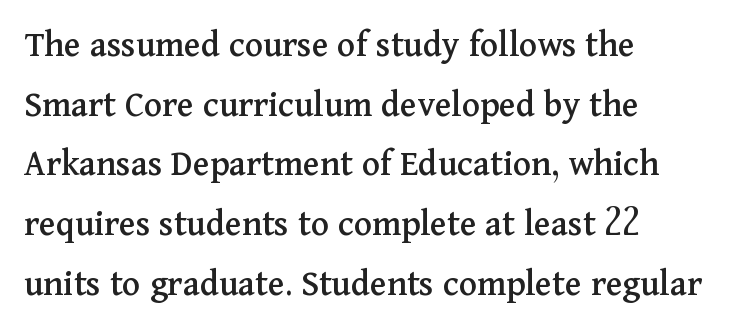
Q: Is the text italic (slanted)? A: No, it is upright.
Q: Is the typeface a serif or a sans-serif typeface? A: Serif.
Q: Is the text underlined? A: No.
Q: How is the paragraph aligned? A: Left-aligned.
Q: Is the spacing between letters normal or unusually wide? A: Normal.
Q: Is the spacing between lines tight, normal or loose? A: Normal.
Q: Width (condensed, normal, or wide)? A: Normal.
Q: Stroke contrast? A: Medium.
Q: x-height? A: Medium.
Q: Monospaced? A: No.
